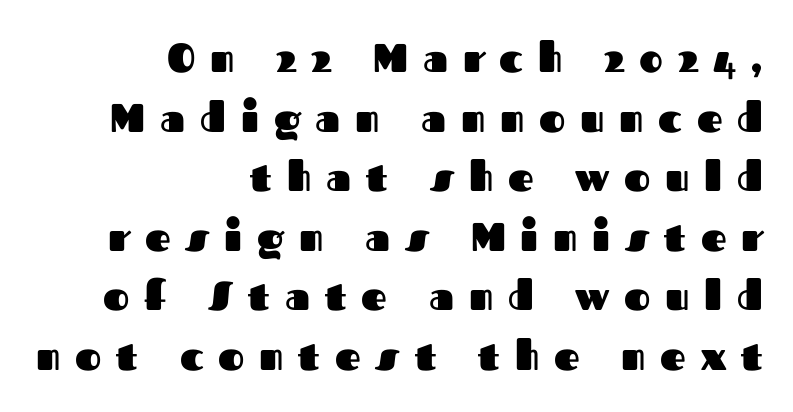
{"serif": "no", "italic": "no", "bold": "yes", "weight": "heavy", "width": "normal", "stroke_contrast": "medium", "x_height": "medium", "monospaced": "no", "underline": "no", "align": "right", "line_spacing": "normal", "line_spacing_ratio": 1.49, "letter_spacing": "wide", "letter_spacing_em": 0.37, "glyph_px": 40}
